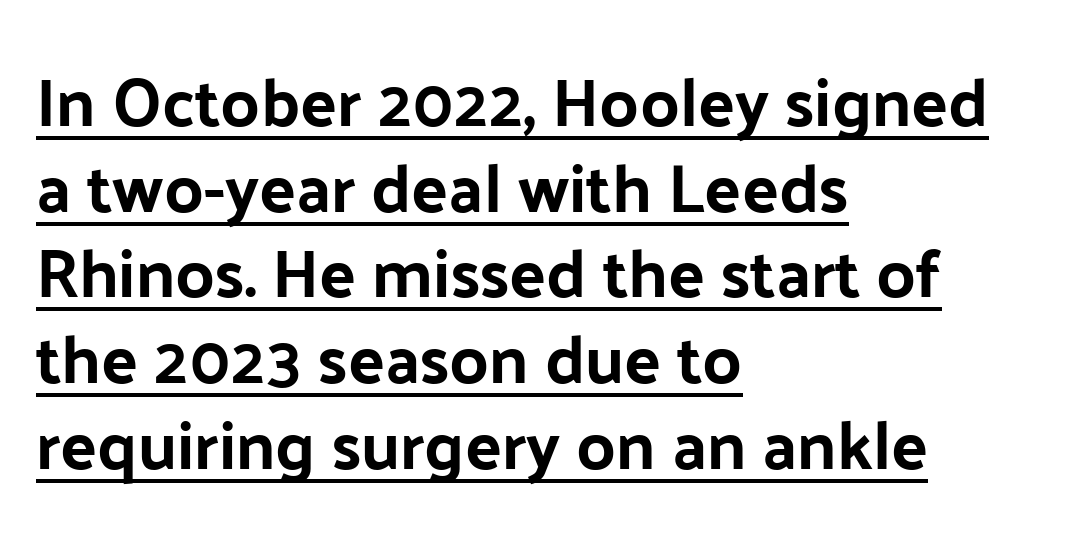
{"serif": "no", "italic": "no", "width": "normal", "stroke_contrast": "low", "x_height": "medium", "monospaced": "no", "underline": "yes", "align": "left", "line_spacing": "normal", "line_spacing_ratio": 1.26, "letter_spacing": "normal", "letter_spacing_em": 0.0, "glyph_px": 68}
